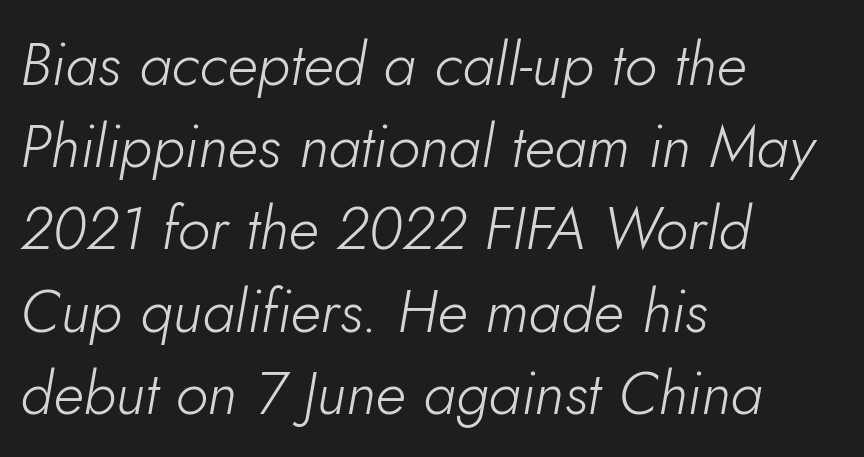
One glance says typical: line gaps are just what's usual. The typesetting does not lean heavy: it is not bold. What stands out about the letter spacing? Nothing — it is the standard amount. You could not count columns in this text — the font is proportionally spaced. Compared with ordinary roman type, these characters are visibly tilted.
